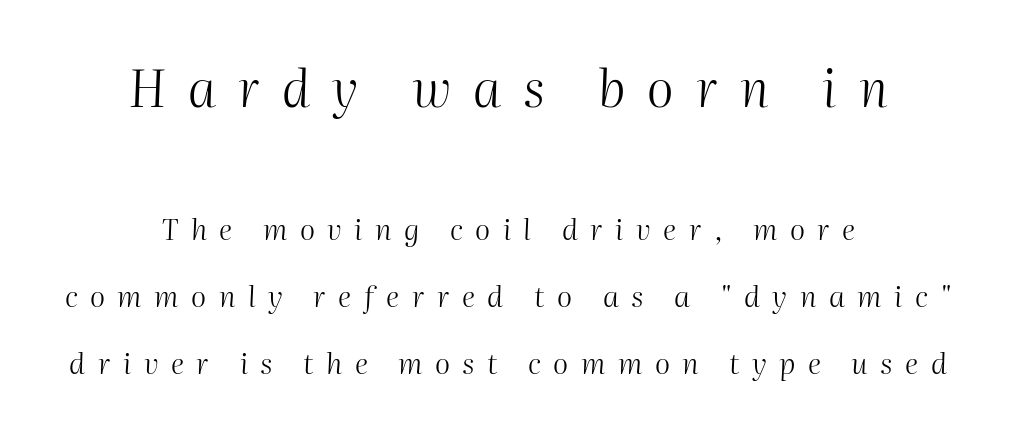
The image shows 51 px light type, italic (leaning right); set centered, loose line spacing (2.31x), unusually wide letter spacing (+0.43 em), not underlined; the first (top) block is 1.76x larger; medium stroke contrast and a medium x-height.
